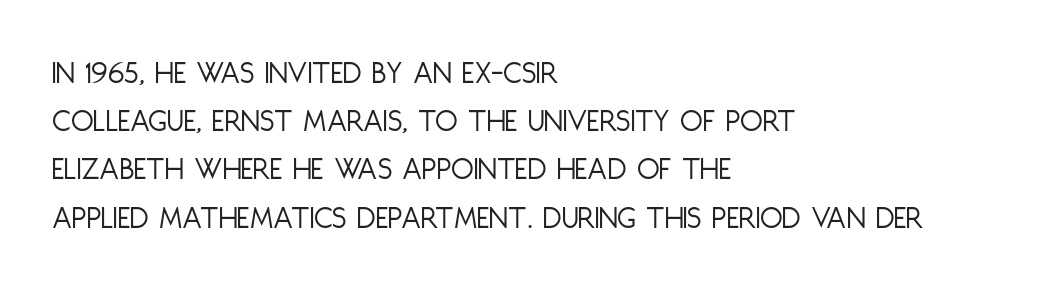
{"serif": "no", "italic": "no", "bold": "no", "weight": "light", "width": "condensed", "stroke_contrast": "low", "x_height": "large", "monospaced": "no", "underline": "no", "align": "left", "line_spacing": "normal", "line_spacing_ratio": 1.46, "letter_spacing": "normal", "letter_spacing_em": 0.0, "glyph_px": 33}
